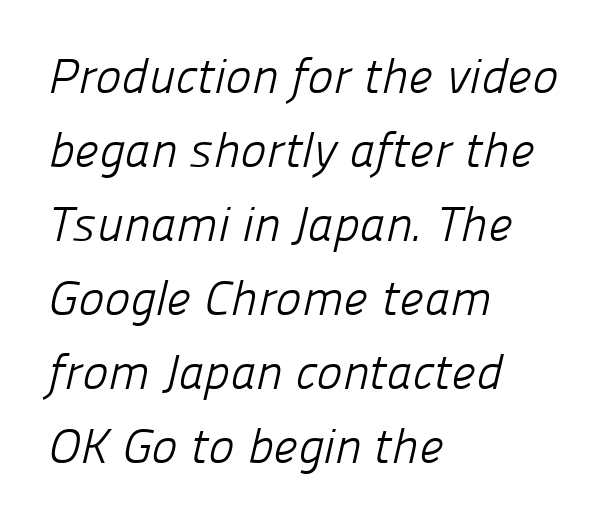
{"serif": "no", "bold": "no", "weight": "light", "width": "normal", "stroke_contrast": "low", "x_height": "medium", "monospaced": "no", "underline": "no", "align": "left", "line_spacing": "normal", "line_spacing_ratio": 1.51, "letter_spacing": "normal", "letter_spacing_em": 0.0, "glyph_px": 49}
